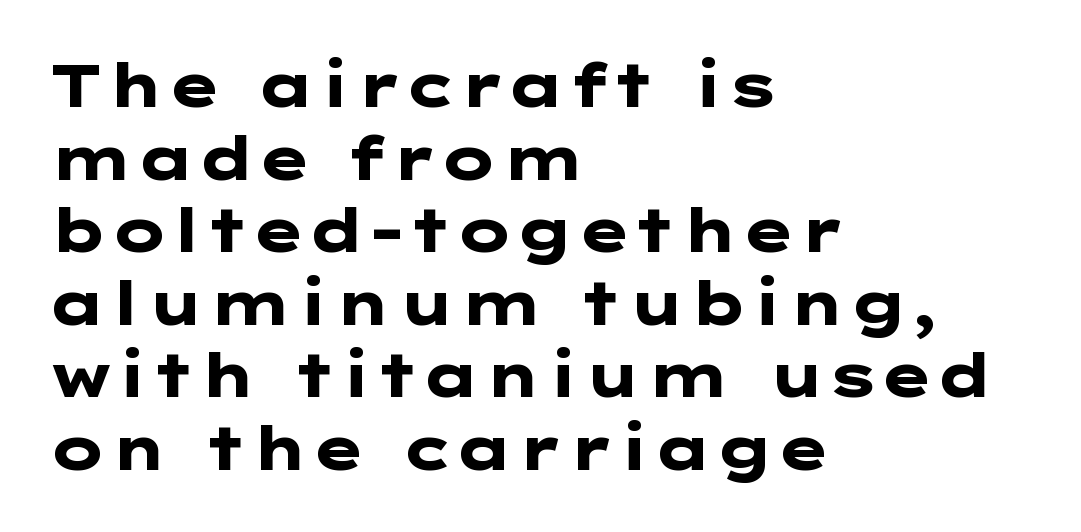
Here the glyphs are tracked normally, forming tight word shapes. The gap between lines stays unmarked. A dark, heavy texture on the line: the type is bold. In CSS terms this would be text-align: left. Upright lettering throughout.
